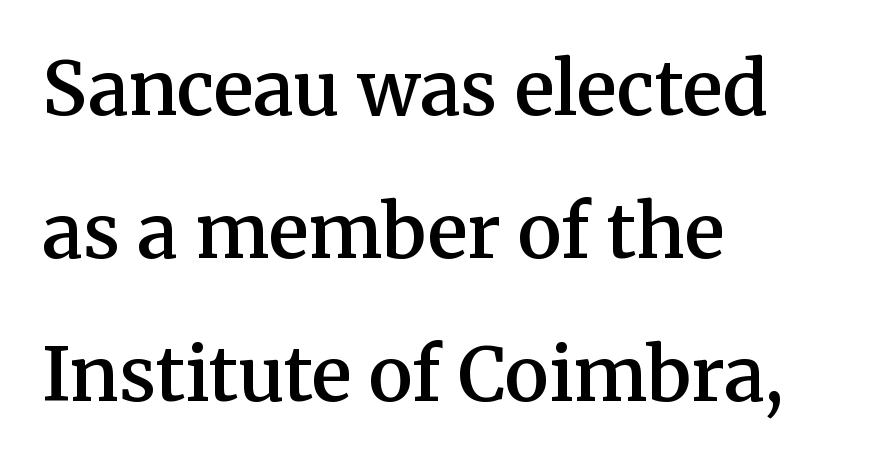
Q: Is the text bold? A: Semi-bold.
Q: Is the text italic (slanted)? A: No, it is upright.
Q: Is the typeface a serif or a sans-serif typeface? A: Serif.
Q: Is the text underlined? A: No.
Q: How is the paragraph aligned? A: Left-aligned.
Q: Is the spacing between letters normal or unusually wide? A: Normal.
Q: Is the spacing between lines tight, normal or loose? A: Loose.
Q: Width (condensed, normal, or wide)? A: Normal.
Q: Stroke contrast? A: Medium.
Q: x-height? A: Medium.
Q: Monospaced? A: No.
